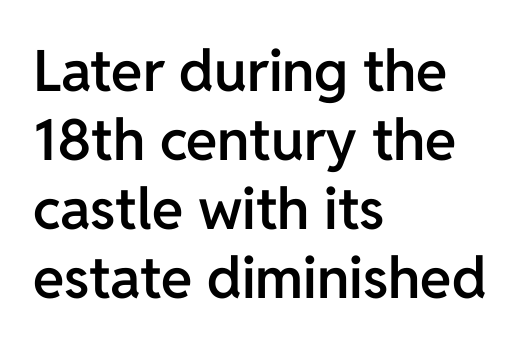
The image shows 57 px semibold sans-serif type, upright; set left-aligned, line spacing 1.21x, normal letter spacing, not underlined; low stroke contrast and a medium x-height.
